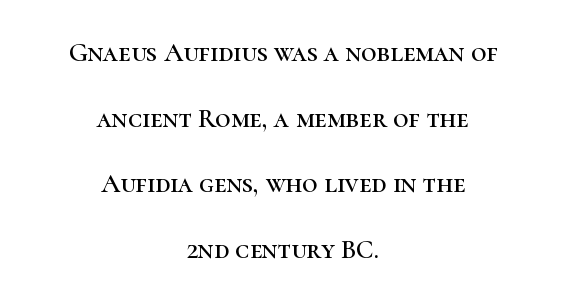
Q: Is the text italic (slanted)? A: No, it is upright.
Q: Is the text underlined? A: No.
Q: How is the paragraph aligned? A: Centered.
Q: Is the spacing between letters normal or unusually wide? A: Normal.
Q: Is the spacing between lines tight, normal or loose? A: Loose.
